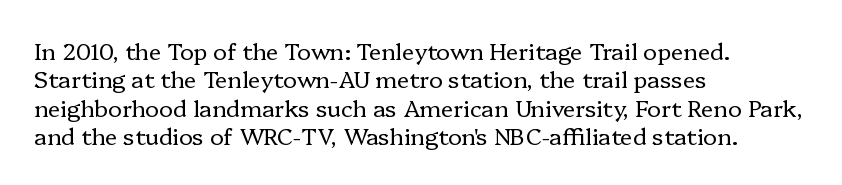
{"italic": "no", "bold": "no", "underline": "no", "align": "left", "line_spacing_ratio": 1.23, "letter_spacing": "normal", "letter_spacing_em": 0.0, "glyph_px": 23}
